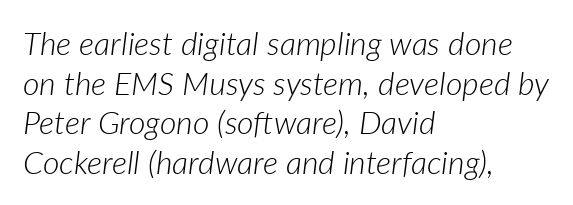
Typeset ragged right — the left edge is the straight one. Varying glyph widths throughout — classic text-font behaviour. Weight: regular or lighter. The horizontal fit of the characters is conventional and even. The letters are slanted; this is an italic face.
